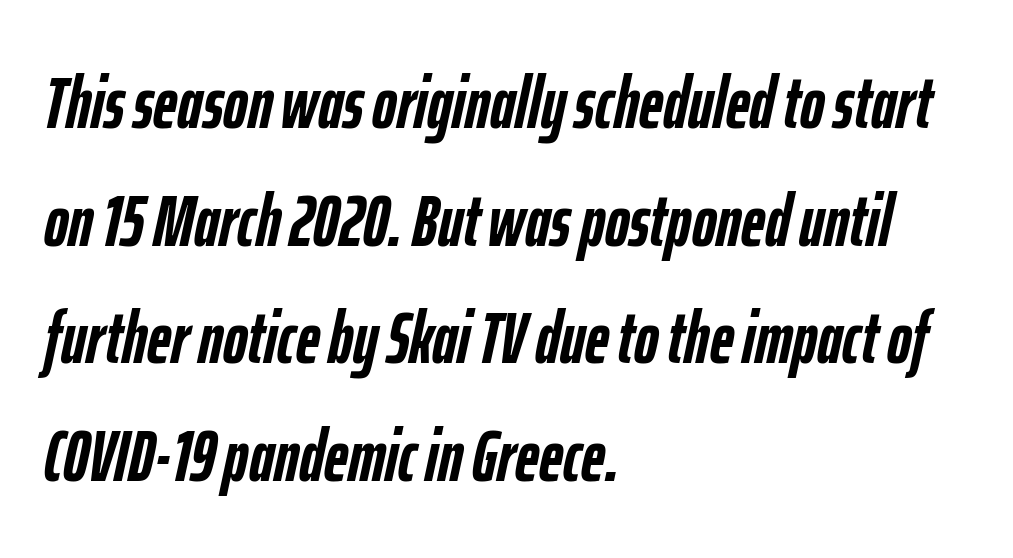
In terms of leading, this rendering sits right in the middle. Check the space under the baseline: it is left empty. How heavy is the stroke? Heavy — this is a bold. The paragraph has a hard left edge and a soft right edge.
